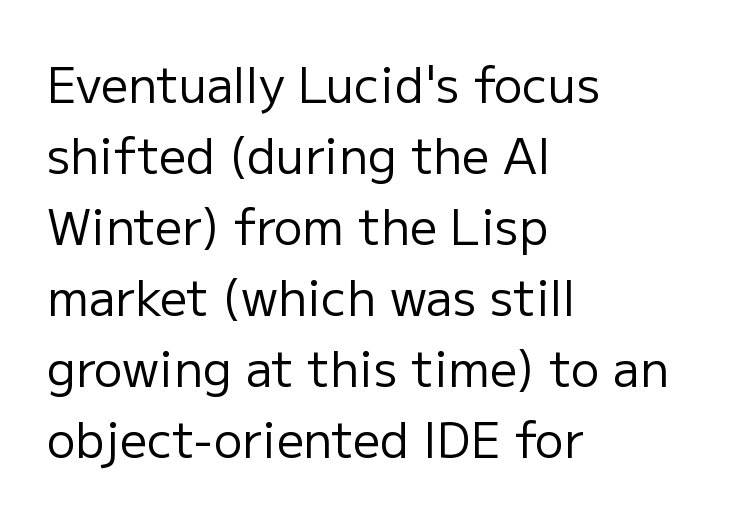
The image shows 48 px regular-weight sans-serif type, upright; set left-aligned, normal line spacing (1.48x), normal letter spacing, not underlined; low stroke contrast and a medium x-height.
